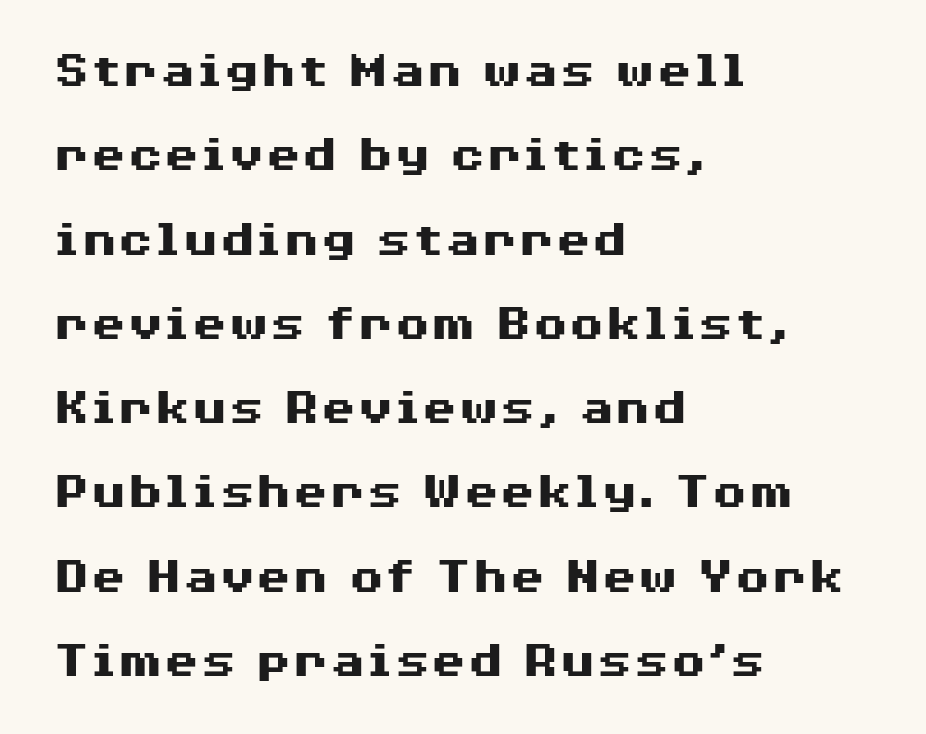
The passage shown is typed in a proportional face where columns would drift. The letters carry no serifs — their stems end cleanly without finishing strokes. The compositor pushed each line to the left boundary. Standard letterfit; no display-style spreading of the glyphs. The specimen omits any rule beneath the text block's lines.
